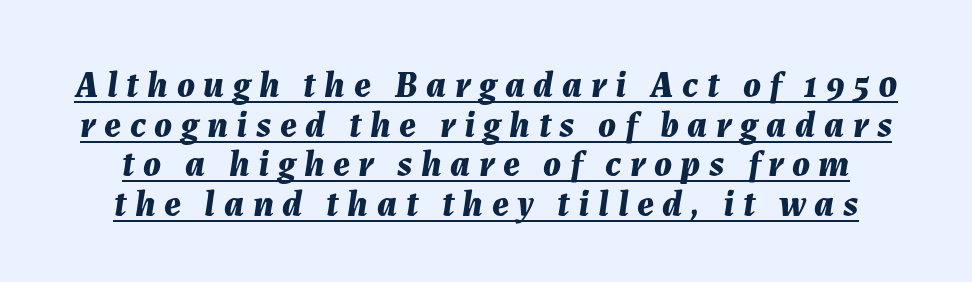
Q: Is the text bold? A: Yes.
Q: Is the text italic (slanted)? A: Yes, it leans right by about 7 degrees.
Q: Is the text underlined? A: Yes.
Q: Is the spacing between letters normal or unusually wide? A: Unusually wide.
Q: Is the spacing between lines tight, normal or loose? A: Tight.
Q: Width (condensed, normal, or wide)? A: Normal.
Q: Stroke contrast? A: Medium.
Q: x-height? A: Medium.
Q: Monospaced? A: No.
